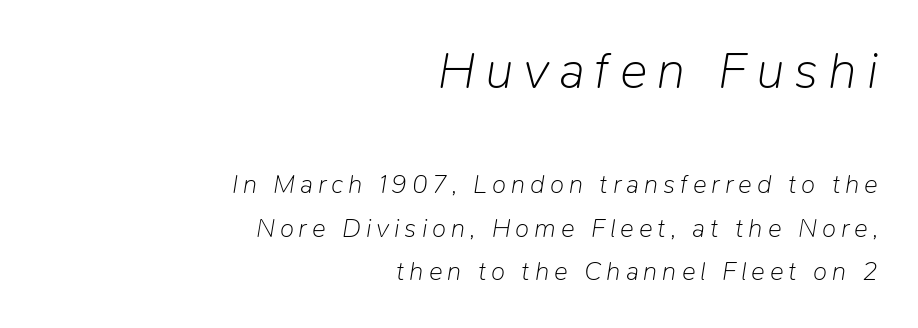
The image shows 52 px light type, italic (leaning right); set right-aligned, normal line spacing (1.68x), not underlined; the first (top) block is 2.0x larger; low stroke contrast and a medium x-height.
